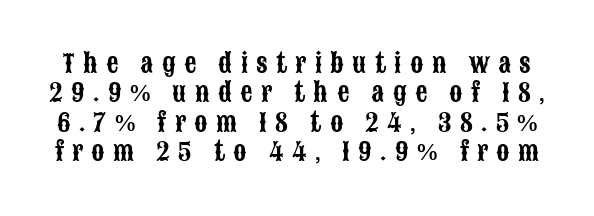
{"italic": "no", "underline": "no", "line_spacing_ratio": 1.22, "letter_spacing": "wide", "letter_spacing_em": 0.35, "glyph_px": 24}
